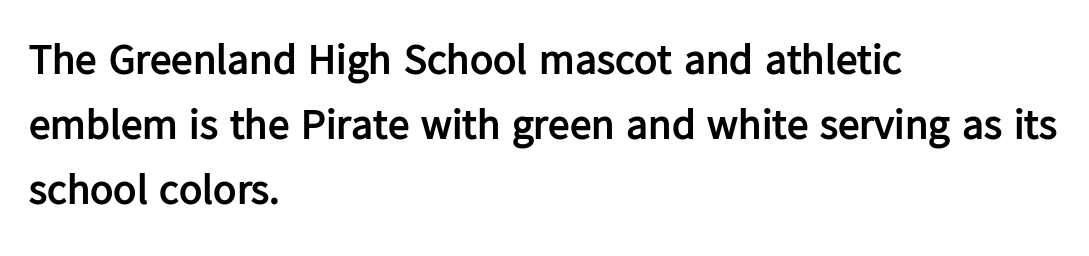
Q: Is the text bold? A: Yes.
Q: Is the text italic (slanted)? A: No, it is upright.
Q: Is the typeface a serif or a sans-serif typeface? A: Sans-serif.
Q: Is the text underlined? A: No.
Q: How is the paragraph aligned? A: Left-aligned.
Q: Is the spacing between letters normal or unusually wide? A: Normal.
Q: Is the spacing between lines tight, normal or loose? A: Normal.
Q: Width (condensed, normal, or wide)? A: Normal.
Q: Stroke contrast? A: Low.
Q: x-height? A: Medium.
Q: Monospaced? A: No.
